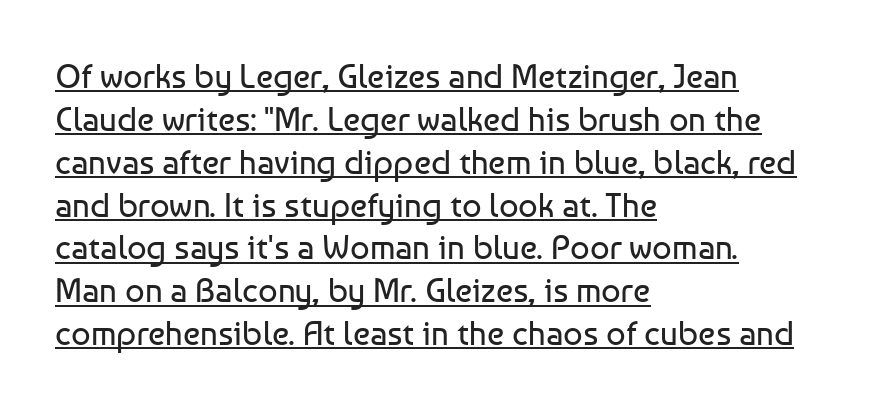
Q: Is the text bold? A: No.
Q: Is the text italic (slanted)? A: No, it is upright.
Q: Is the typeface a serif or a sans-serif typeface? A: Sans-serif.
Q: Is the text underlined? A: Yes.
Q: How is the paragraph aligned? A: Left-aligned.
Q: Is the spacing between letters normal or unusually wide? A: Normal.
Q: Is the spacing between lines tight, normal or loose? A: Normal.
Q: Width (condensed, normal, or wide)? A: Normal.
Q: Stroke contrast? A: Low.
Q: x-height? A: Medium.
Q: Monospaced? A: No.
